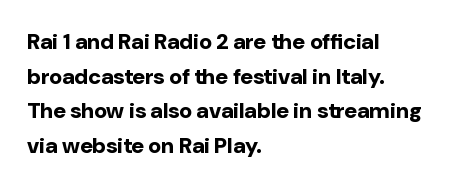
This sample uses an upright cut, with every glyph sitting square on the baseline. Whoever set this chose a conventional vertical rhythm. Students, note that the glyphs here touch the page at normal intervals. Strokes here are thick enough to call this a true bold.
